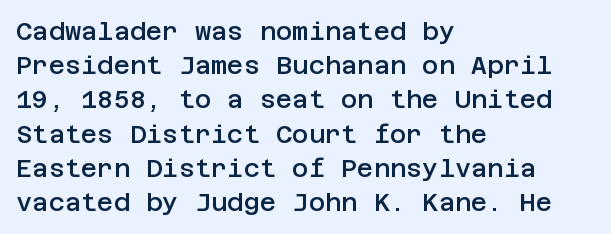
The image shows 25 px text type, upright; set left-aligned, normal line spacing (1.37x), normal letter spacing, not underlined.
